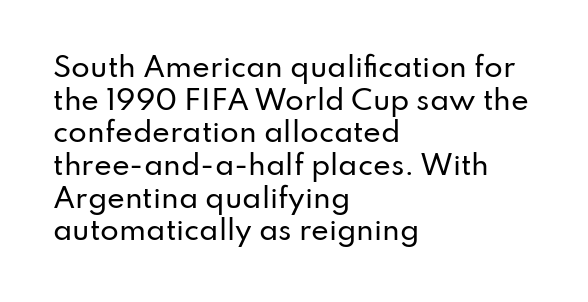
{"italic": "no", "underline": "no", "align": "left", "line_spacing_ratio": 1.21, "letter_spacing": "normal", "letter_spacing_em": 0.0, "glyph_px": 27}
